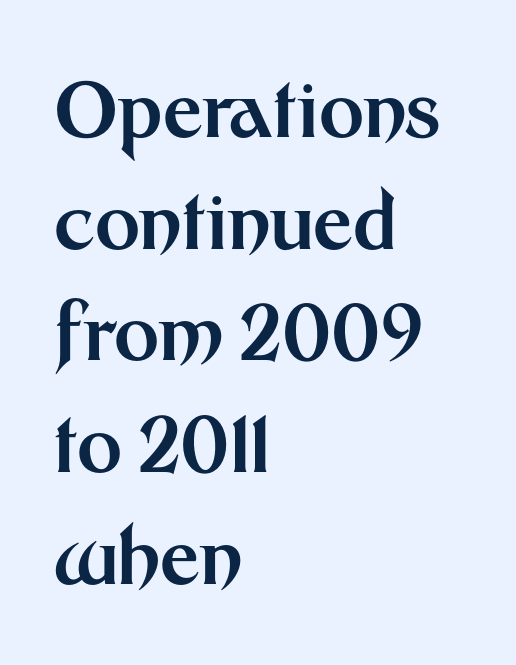
The image shows 77 px bold sans-serif type, upright; set left-aligned, normal line spacing (1.45x), normal letter spacing, not underlined; medium stroke contrast and a medium x-height.
